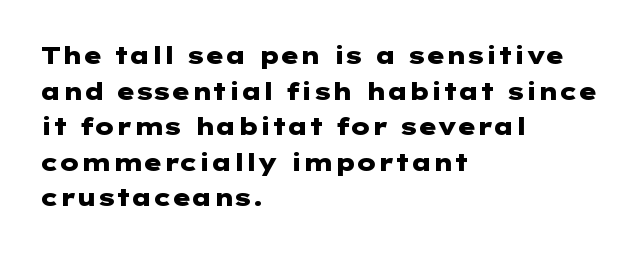
The image shows 24 px bold type, upright; set left-aligned, normal line spacing (1.48x), normal letter spacing, not underlined.
